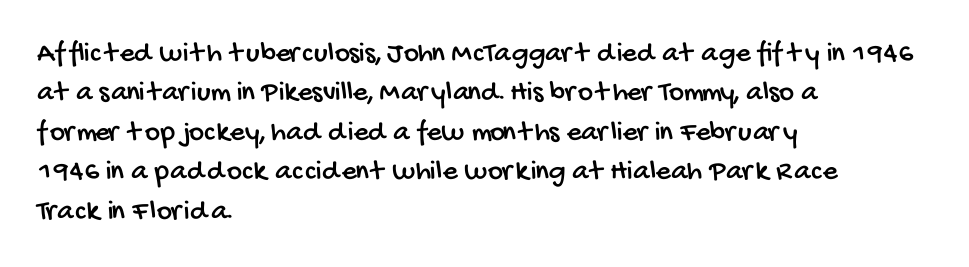
This sample keeps an unexceptional amount of space between lines. Reading down the block, your eye returns to a fixed left position each line. Does extra space separate the letters? No, they use regular spacing. Looks like regular typesetting: each glyph gets only the width it needs. Font category for this specimen: sans-serif.
